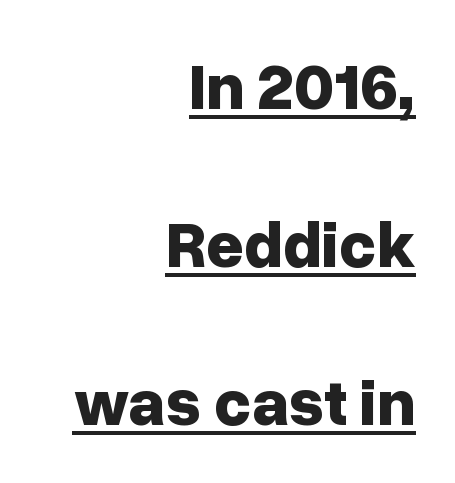
{"serif": "no", "italic": "no", "bold": "yes", "weight": "bold", "width": "normal", "stroke_contrast": "low", "x_height": "medium", "monospaced": "no", "underline": "yes", "align": "right", "line_spacing": "loose", "line_spacing_ratio": 2.43, "letter_spacing": "normal", "letter_spacing_em": 0.0, "glyph_px": 65}
